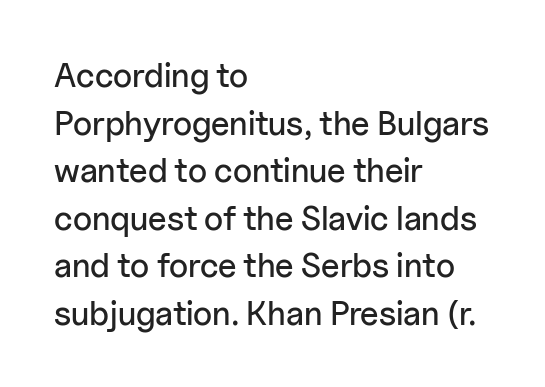
{"serif": "no", "italic": "no", "width": "normal", "stroke_contrast": "low", "x_height": "medium", "monospaced": "no", "underline": "no", "align": "left", "line_spacing": "normal", "line_spacing_ratio": 1.4, "letter_spacing": "normal", "letter_spacing_em": 0.0, "glyph_px": 34}
